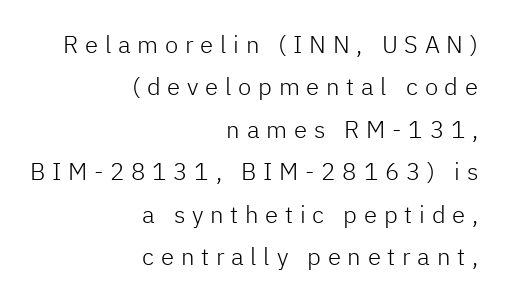
These glyphs show unthickened strokes, regular width or finer. Every row of glyphs terminates at an identical x-position on the right. Check under the words: just untouched page. The type is letterspaced generously, with wide tracking. Upright lettering throughout.
